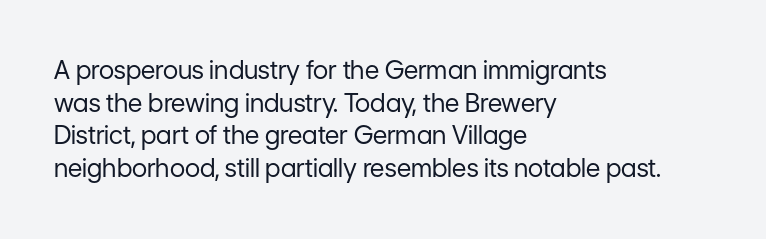
{"italic": "no", "bold": "no", "underline": "no", "align": "left", "line_spacing": "normal", "line_spacing_ratio": 1.31, "letter_spacing": "normal", "letter_spacing_em": 0.0, "glyph_px": 25}
